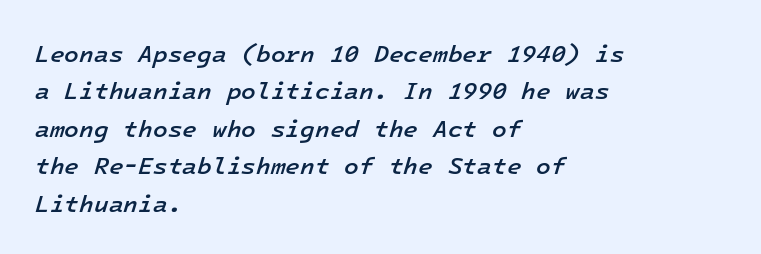
Compared with typical body copy, the letter spacing here is the same. Check under the words: just untouched page. Normally led — the rows are evenly, conventionally spaced. Tall strokes in this sample are angled rather than plumb.
